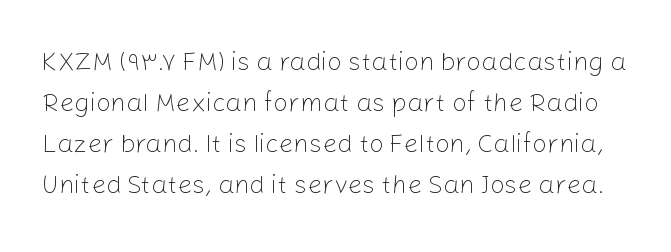
The image shows 26 px text type, upright; set normal line spacing (1.58x), normal letter spacing, not underlined.
